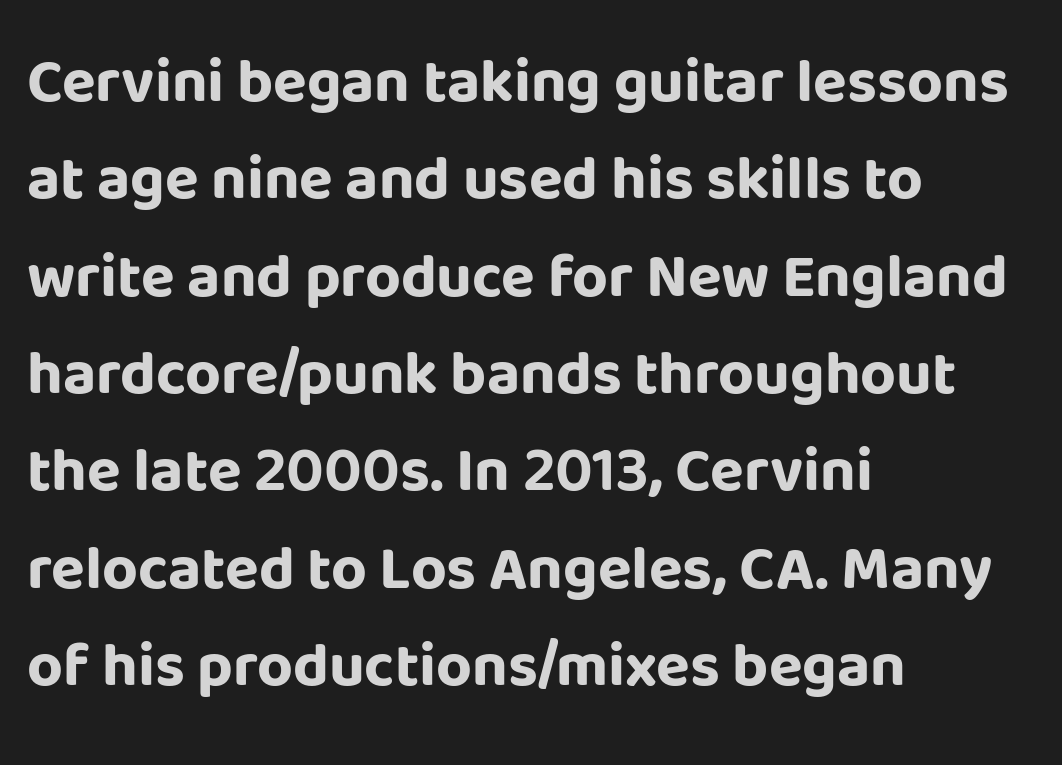
{"serif": "no", "italic": "no", "bold": "yes", "weight": "bold", "width": "normal", "stroke_contrast": "low", "x_height": "large", "monospaced": "no", "underline": "no", "align": "left", "line_spacing": "normal", "line_spacing_ratio": 1.57, "letter_spacing": "normal", "letter_spacing_em": 0.0, "glyph_px": 62}
